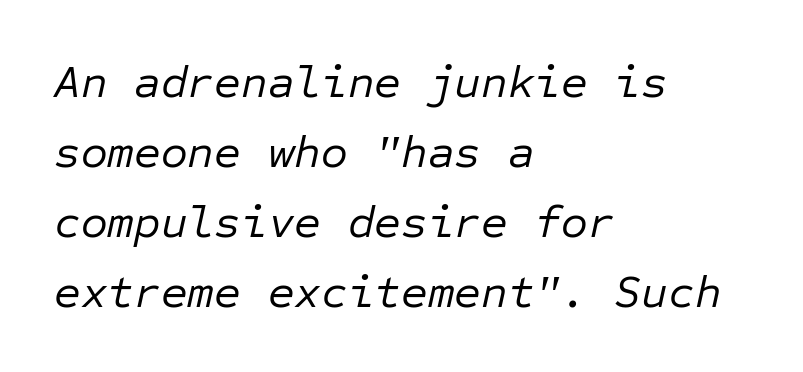
Q: Is the text bold? A: No.
Q: Is the text italic (slanted)? A: Yes, it leans right by about 12 degrees.
Q: Is the text underlined? A: No.
Q: How is the paragraph aligned? A: Left-aligned.
Q: Is the spacing between letters normal or unusually wide? A: Normal.
Q: Is the spacing between lines tight, normal or loose? A: Normal.
Q: Width (condensed, normal, or wide)? A: Normal.
Q: Stroke contrast? A: Low.
Q: x-height? A: Medium.
Q: Monospaced? A: Yes.
